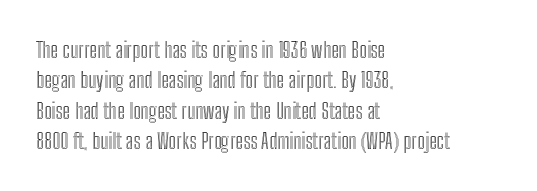
Descenders are the only things crossing below the line. The paragraph has a hard left edge and a soft right edge. Nothing unusual about the tracking: characters are spaced as the font intends. Vertically, the passage feels balanced, rows spaced as you'd expect. If you drew a line through each stem, it would be perfectly vertical.
